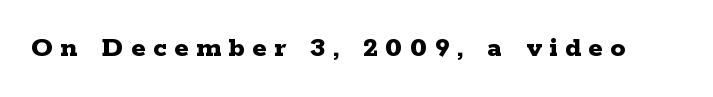
The lettering stays uniformly vertical, giving the passage a roman look. Regarding serifs, this sample has them. Nobody drew a line under any word here. The horizontal fit of the characters is loose and conspicuously gappy.
